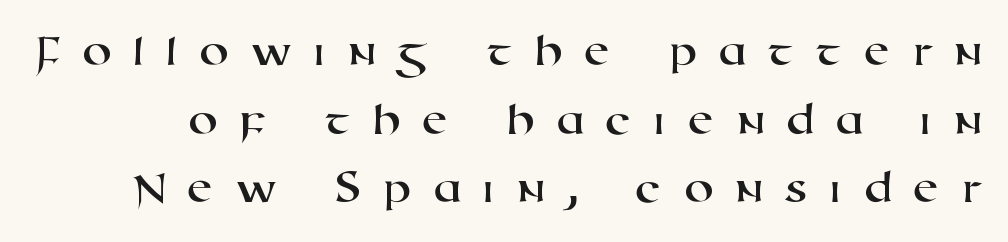
Q: Is the typeface a serif or a sans-serif typeface? A: Sans-serif.
Q: Is the text underlined? A: No.
Q: Is the spacing between letters normal or unusually wide? A: Unusually wide.
Q: Is the spacing between lines tight, normal or loose? A: Normal.
Q: Width (condensed, normal, or wide)? A: Wide.
Q: Stroke contrast? A: High.
Q: x-height? A: Medium.
Q: Monospaced? A: No.
